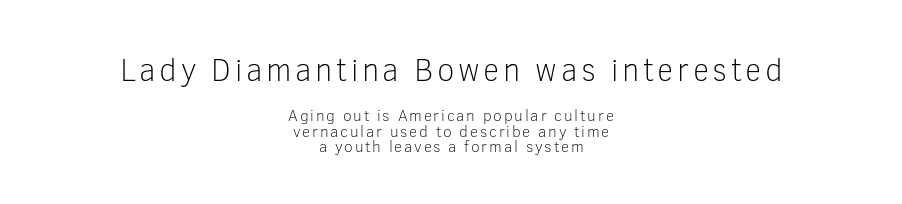
The image shows 32 px light sans-serif type, upright; set centered, tight line spacing (0.98x), not underlined; the first (top) block is 2.0x larger; low stroke contrast and a medium x-height.
